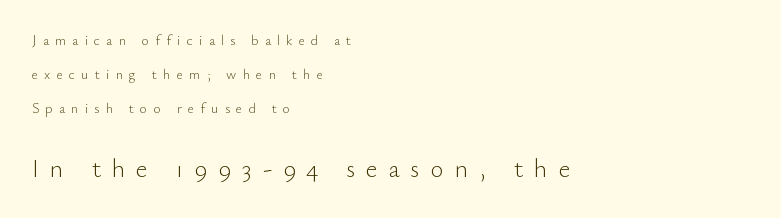
Q: Is the text bold? A: No.
Q: Is the text italic (slanted)? A: No, it is upright.
Q: Is the text underlined? A: No.
Q: How is the paragraph aligned? A: Left-aligned.
Q: Is the spacing between letters normal or unusually wide? A: Unusually wide.
Q: Is the spacing between lines tight, normal or loose? A: Loose.
Q: Which block of text is set in a larger size, the first (top) or the second (bottom)? A: The second (bottom) one.
